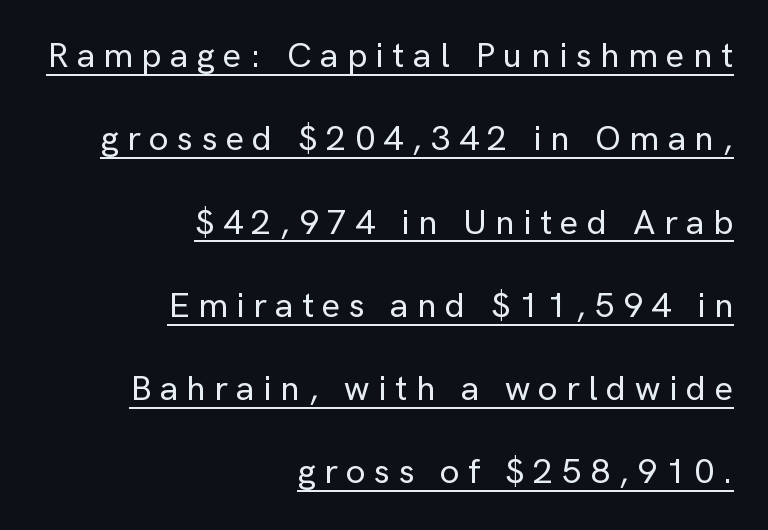
Q: Is the text italic (slanted)? A: No, it is upright.
Q: Is the typeface a serif or a sans-serif typeface? A: Sans-serif.
Q: Is the text underlined? A: Yes.
Q: How is the paragraph aligned? A: Right-aligned.
Q: Is the spacing between letters normal or unusually wide? A: Unusually wide.
Q: Is the spacing between lines tight, normal or loose? A: Loose.
Q: Width (condensed, normal, or wide)? A: Normal.
Q: Stroke contrast? A: Low.
Q: x-height? A: Medium.
Q: Monospaced? A: No.
